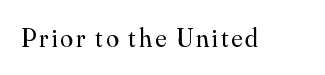
On a weight scale, this lands at 450 or below. The gap between lines stays unmarked. Notice how the stems are strictly vertical — no italics here.
